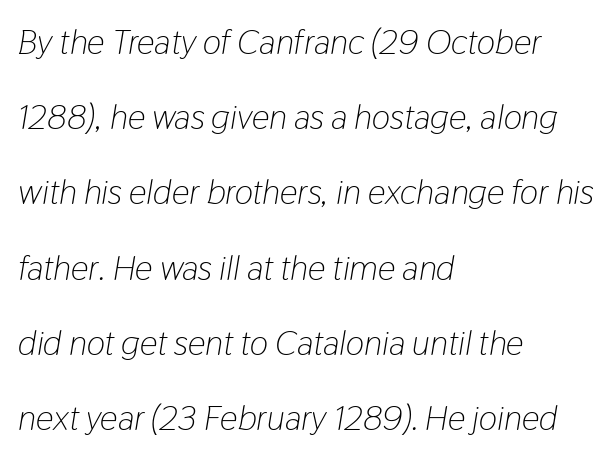
Honestly, there is no underline to notice here at all. Typeset ragged right — the left edge is the straight one. The block of text is sparse from top to bottom, with ample space between rows. The letterforms sit shoulder to shoulder at normal distance. You could not count columns in this text — the font is proportionally spaced. The font's italic variant was chosen for this text.
